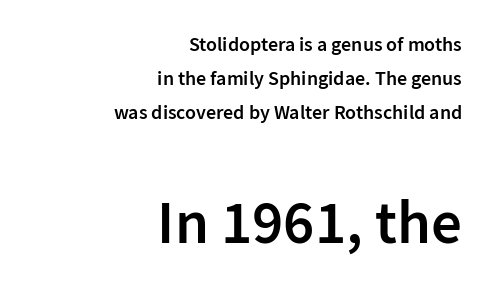
Q: Is the text bold? A: Semi-bold.
Q: Is the text italic (slanted)? A: No, it is upright.
Q: Is the typeface a serif or a sans-serif typeface? A: Sans-serif.
Q: Is the text underlined? A: No.
Q: How is the paragraph aligned? A: Right-aligned.
Q: Is the spacing between letters normal or unusually wide? A: Normal.
Q: Is the spacing between lines tight, normal or loose? A: Normal.
Q: Which block of text is set in a larger size, the first (top) or the second (bottom)? A: The second (bottom) one.
Q: Width (condensed, normal, or wide)? A: Normal.
Q: Stroke contrast? A: Low.
Q: x-height? A: Medium.
Q: Monospaced? A: No.
